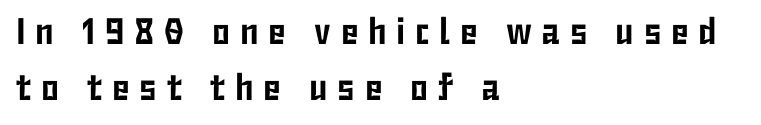
Q: Is the text italic (slanted)? A: No, it is upright.
Q: Is the typeface a serif or a sans-serif typeface? A: Sans-serif.
Q: Is the text underlined? A: No.
Q: How is the paragraph aligned? A: Left-aligned.
Q: Is the spacing between letters normal or unusually wide? A: Unusually wide.
Q: Is the spacing between lines tight, normal or loose? A: Normal.
Q: Width (condensed, normal, or wide)? A: Condensed.
Q: Stroke contrast? A: Low.
Q: x-height? A: Medium.
Q: Monospaced? A: No.
